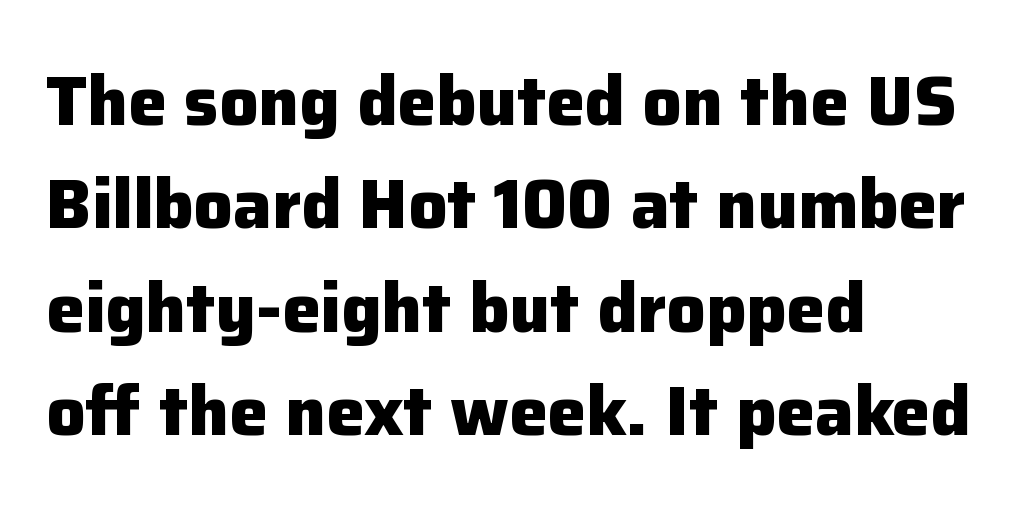
The image shows 69 px heavy sans-serif type, upright; set left-aligned, normal line spacing (1.5x), normal letter spacing, not underlined; low stroke contrast and a medium x-height.
